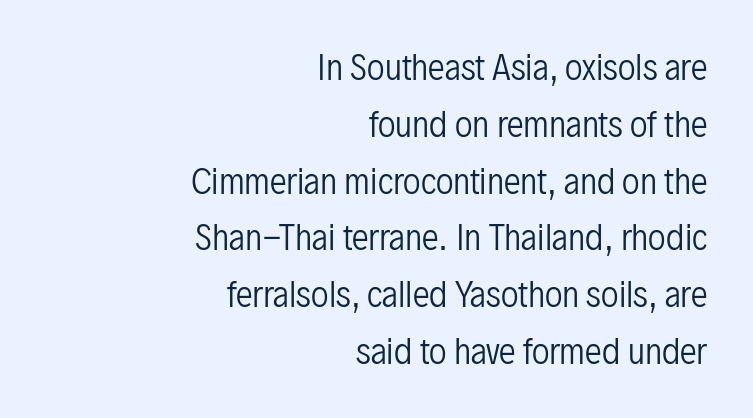
The image shows 34 px regular-weight, condensed sans-serif type, upright; set right-aligned, normal line spacing (1.67x), normal letter spacing, not underlined; low stroke contrast and a medium x-height.
